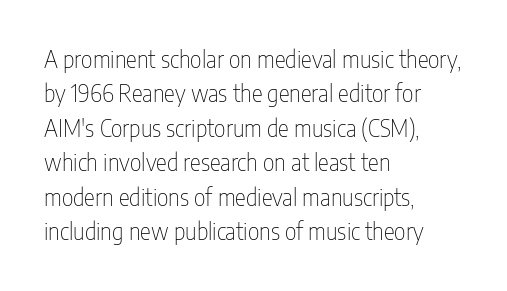
The image shows 23 px text type, upright; set left-aligned, normal line spacing (1.5x), normal letter spacing, not underlined.
